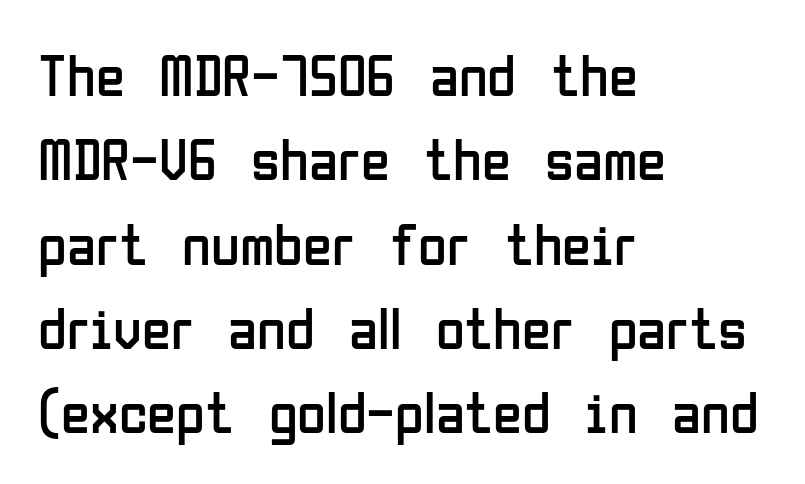
Q: Is the text bold? A: No.
Q: Is the text italic (slanted)? A: No, it is upright.
Q: Is the typeface a serif or a sans-serif typeface? A: Sans-serif.
Q: Is the text underlined? A: No.
Q: How is the paragraph aligned? A: Left-aligned.
Q: Is the spacing between letters normal or unusually wide? A: Normal.
Q: Is the spacing between lines tight, normal or loose? A: Normal.
Q: Width (condensed, normal, or wide)? A: Condensed.
Q: Stroke contrast? A: Low.
Q: x-height? A: Medium.
Q: Monospaced? A: No.
